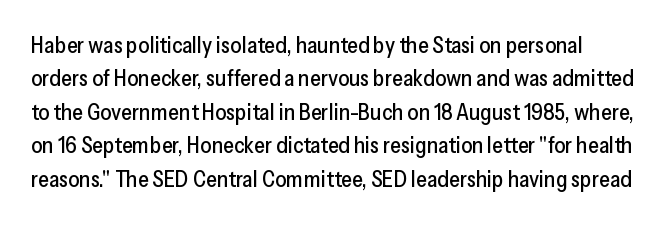
The image shows 22 px text type, upright; set normal line spacing (1.52x), normal letter spacing, not underlined.
